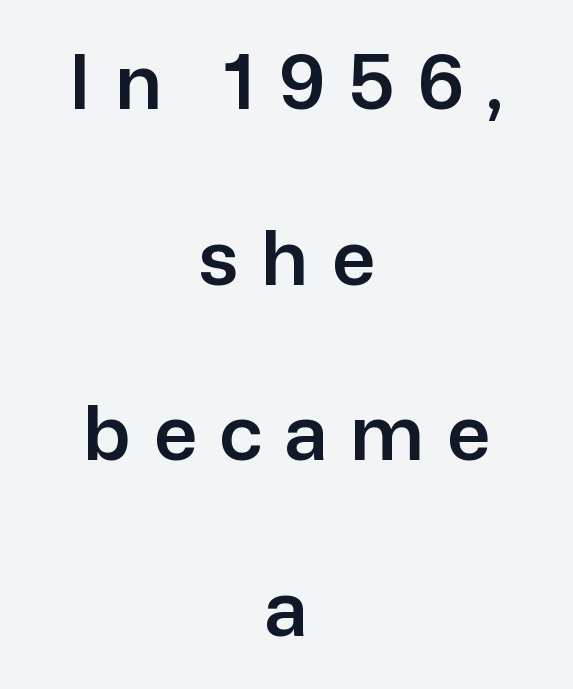
The image shows 76 px sans-serif type, upright; set centered, loose line spacing (2.31x), unusually wide letter spacing (+0.3 em), not underlined; low stroke contrast and a medium x-height.
